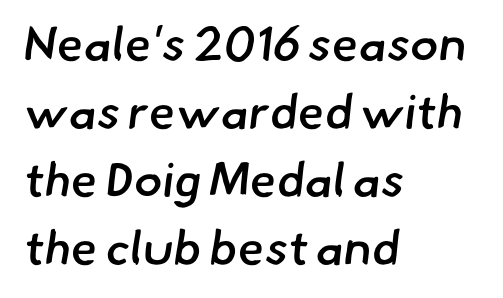
Q: Is the text bold? A: Semi-bold.
Q: Is the typeface a serif or a sans-serif typeface? A: Sans-serif.
Q: Is the text underlined? A: No.
Q: How is the paragraph aligned? A: Left-aligned.
Q: Is the spacing between letters normal or unusually wide? A: Normal.
Q: Is the spacing between lines tight, normal or loose? A: Normal.
Q: Width (condensed, normal, or wide)? A: Normal.
Q: Stroke contrast? A: Low.
Q: x-height? A: Small.
Q: Monospaced? A: No.
